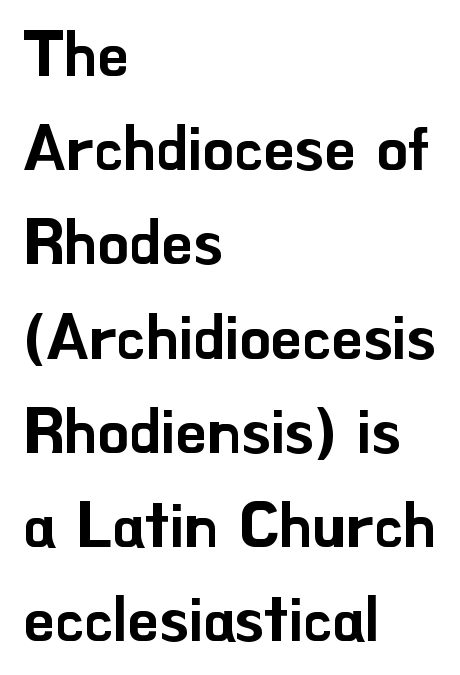
The image shows 62 px sans-serif type, upright; set left-aligned, normal line spacing (1.52x), normal letter spacing, not underlined; low stroke contrast and a small x-height.
